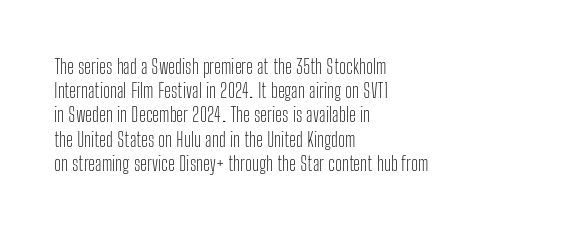
{"italic": "no", "bold": "no", "underline": "no", "align": "left", "line_spacing_ratio": 1.21, "letter_spacing": "normal", "letter_spacing_em": 0.0, "glyph_px": 20}
